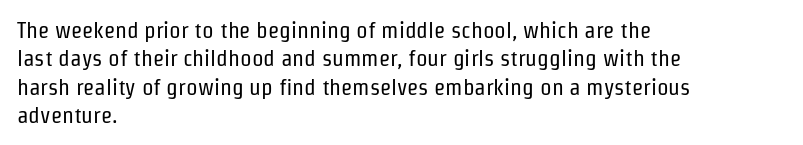
Q: Is the text bold? A: No.
Q: Is the text italic (slanted)? A: No, it is upright.
Q: Is the text underlined? A: No.
Q: How is the paragraph aligned? A: Left-aligned.
Q: Is the spacing between letters normal or unusually wide? A: Normal.
